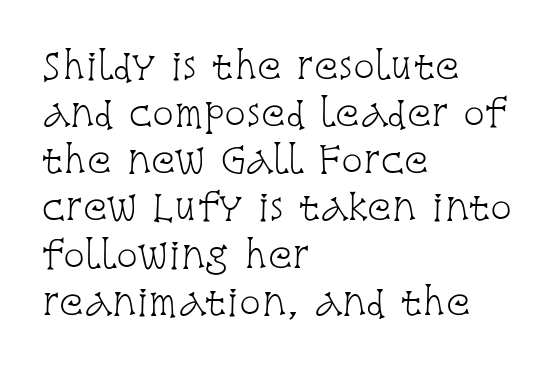
{"serif": "yes", "italic": "no", "bold": "no", "weight": "light", "width": "condensed", "stroke_contrast": "low", "x_height": "large", "monospaced": "no", "underline": "no", "align": "left", "line_spacing": "normal", "line_spacing_ratio": 1.31, "letter_spacing": "normal", "letter_spacing_em": 0.0, "glyph_px": 36}
